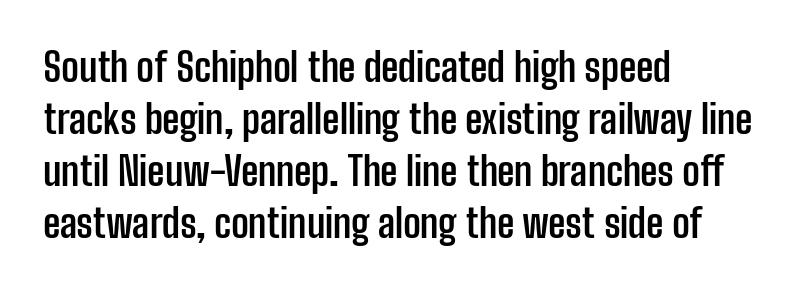
The designer left line spacing at the default. The rendering anchors every line to the left-hand side. Tracking here is standard; glyphs follow each other at the usual distance. Proportional: the letters do not fall into vertical columns. The area under the type is left untouched.
